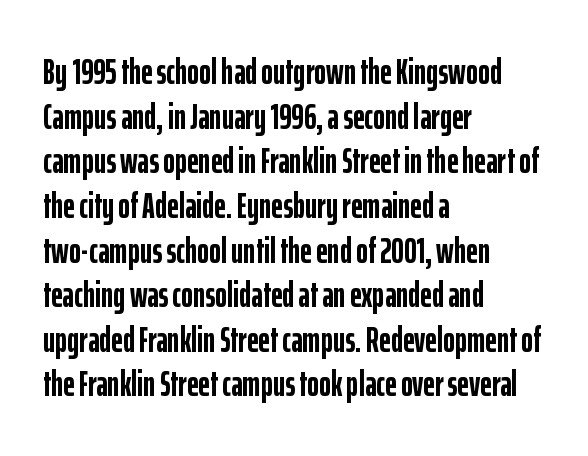
The image shows 36 px semibold, condensed sans-serif type, upright; set left-aligned, line spacing 1.24x, normal letter spacing, not underlined; low stroke contrast and a medium x-height.
